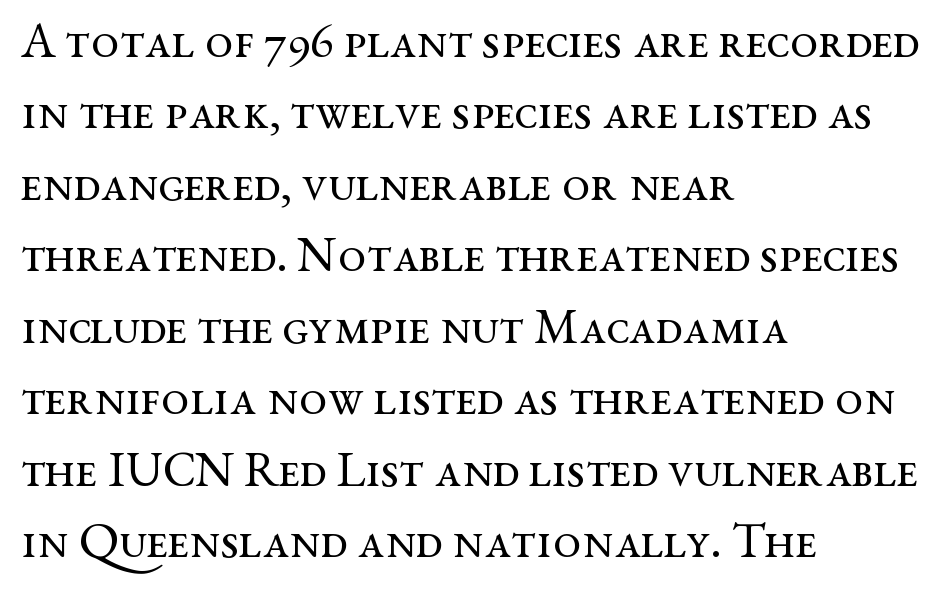
Weight class: somewhere from thin through regular. Reading down the column, the eye jumps a familiar distance to each next line. This sample uses an upright cut, with every glyph sitting square on the baseline. Check the space under the baseline: it is left empty. The face used here is rendered with its standard letterfit.
